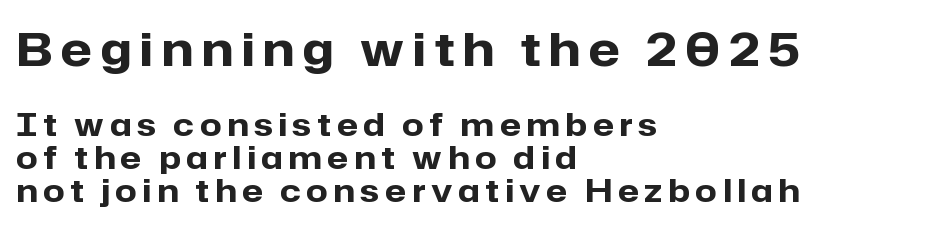
A typesetter would call this proportional, since set widths differ per character. Is there any slant? The stems are plumb. Lines of text with bare space underneath. Caption: multi-line text, flush left, ragged right.
